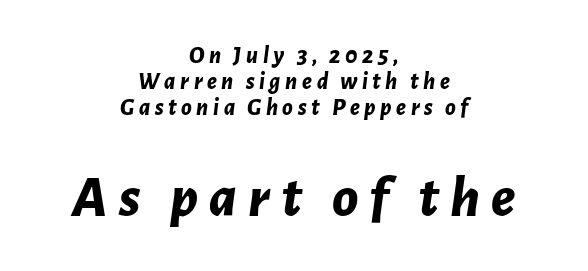
Q: Is the text bold? A: Yes.
Q: Is the text italic (slanted)? A: Yes, it leans right by about 7 degrees.
Q: Is the text underlined? A: No.
Q: How is the paragraph aligned? A: Centered.
Q: Is the spacing between lines tight, normal or loose? A: Tight.
Q: Which block of text is set in a larger size, the first (top) or the second (bottom)? A: The second (bottom) one.
Q: Width (condensed, normal, or wide)? A: Normal.
Q: Stroke contrast? A: Low.
Q: x-height? A: Medium.
Q: Monospaced? A: No.
